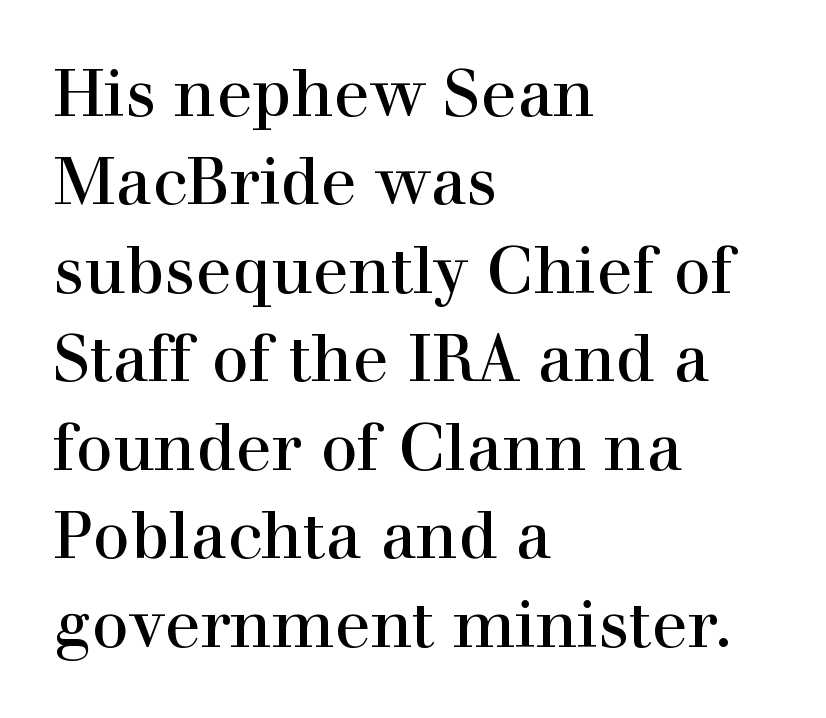
The image shows 66 px serif type, upright; set left-aligned, normal line spacing (1.34x), normal letter spacing, not underlined; a medium x-height.
